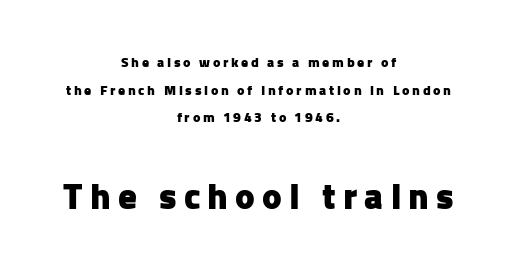
{"serif": "no", "italic": "no", "bold": "yes", "weight": "heavy", "width": "normal", "stroke_contrast": "low", "x_height": "medium", "monospaced": "no", "underline": "no", "align": "center", "line_spacing": "loose", "line_spacing_ratio": 1.97, "larger_block": "second", "size_ratio": 2.64, "glyph_px": 37}
